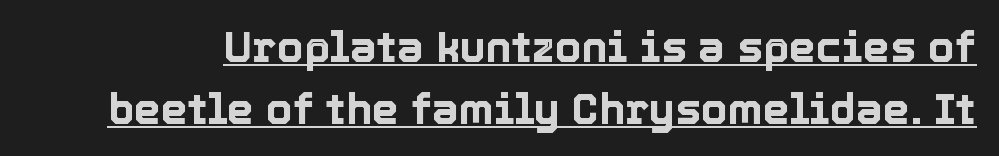
Q: Is the text italic (slanted)? A: No, it is upright.
Q: Is the text underlined? A: Yes.
Q: Is the spacing between letters normal or unusually wide? A: Normal.
Q: Is the spacing between lines tight, normal or loose? A: Normal.
Q: Width (condensed, normal, or wide)? A: Normal.
Q: x-height? A: Medium.
Q: Monospaced? A: No.
